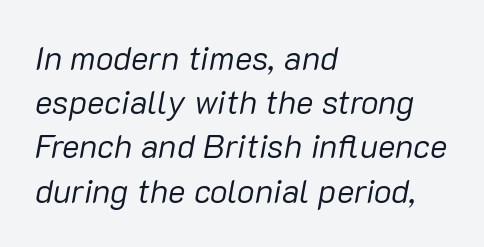
Q: Is the text bold? A: No.
Q: Is the text italic (slanted)? A: Yes, it leans right by about 10 degrees.
Q: Is the text underlined? A: No.
Q: How is the paragraph aligned? A: Left-aligned.
Q: Is the spacing between letters normal or unusually wide? A: Normal.
Q: Is the spacing between lines tight, normal or loose? A: Normal.
Q: Width (condensed, normal, or wide)? A: Normal.
Q: Stroke contrast? A: Low.
Q: x-height? A: Medium.
Q: Monospaced? A: No.
